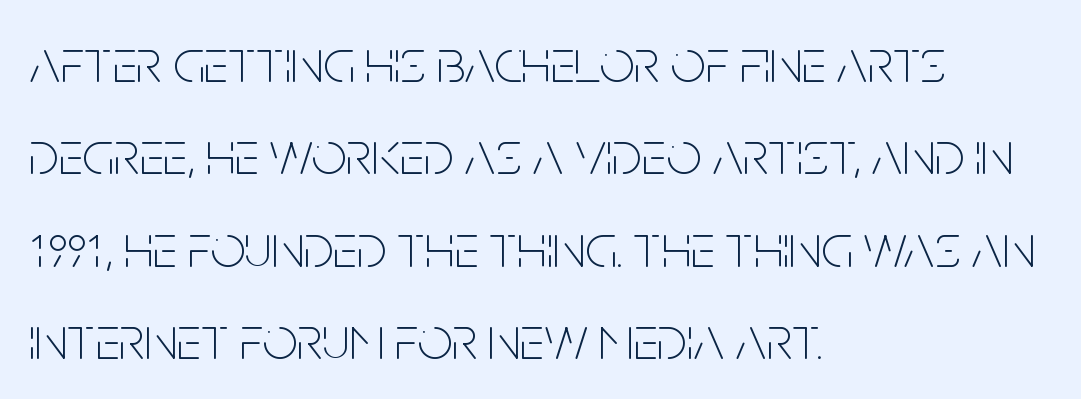
Q: Is the text bold? A: No.
Q: Is the text italic (slanted)? A: No, it is upright.
Q: Is the typeface a serif or a sans-serif typeface? A: Sans-serif.
Q: Is the text underlined? A: No.
Q: How is the paragraph aligned? A: Left-aligned.
Q: Is the spacing between letters normal or unusually wide? A: Normal.
Q: Is the spacing between lines tight, normal or loose? A: Normal.
Q: Width (condensed, normal, or wide)? A: Condensed.
Q: Stroke contrast? A: Low.
Q: x-height? A: Large.
Q: Monospaced? A: No.
